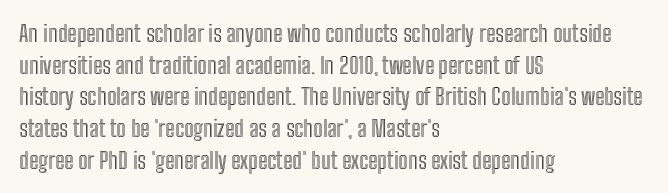
The image shows 23 px text type, upright; set left-aligned, normal line spacing (1.38x), normal letter spacing, not underlined.
